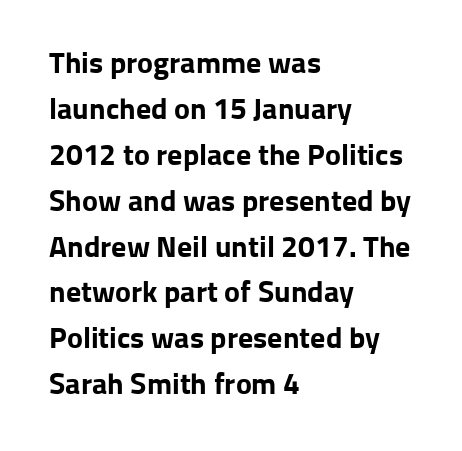
Q: Is the text bold? A: Yes.
Q: Is the text italic (slanted)? A: No, it is upright.
Q: Is the typeface a serif or a sans-serif typeface? A: Sans-serif.
Q: Is the text underlined? A: No.
Q: How is the paragraph aligned? A: Left-aligned.
Q: Is the spacing between letters normal or unusually wide? A: Normal.
Q: Is the spacing between lines tight, normal or loose? A: Normal.
Q: Width (condensed, normal, or wide)? A: Normal.
Q: Stroke contrast? A: Low.
Q: x-height? A: Medium.
Q: Monospaced? A: No.
